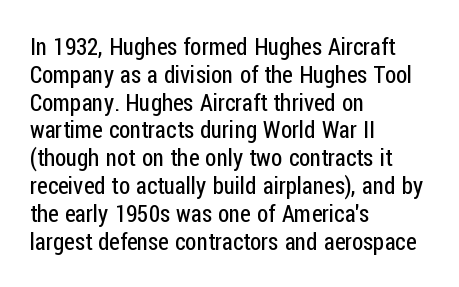
Italic: no, the glyphs are upright roman. Typeset ragged right — the left edge is the straight one. The gaps between neighbouring characters are ordinary and unremarkable. No letter is thick-stroked: the sample isn't bold. Lines of text with bare space underneath.
